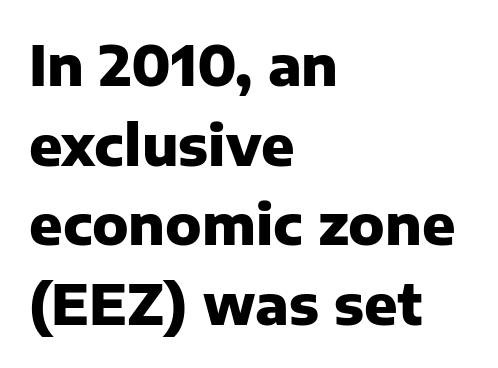
{"serif": "no", "italic": "no", "bold": "yes", "weight": "heavy", "width": "normal", "stroke_contrast": "low", "x_height": "medium", "monospaced": "no", "underline": "no", "align": "left", "line_spacing": "normal", "line_spacing_ratio": 1.45, "letter_spacing": "normal", "letter_spacing_em": 0.0, "glyph_px": 55}
